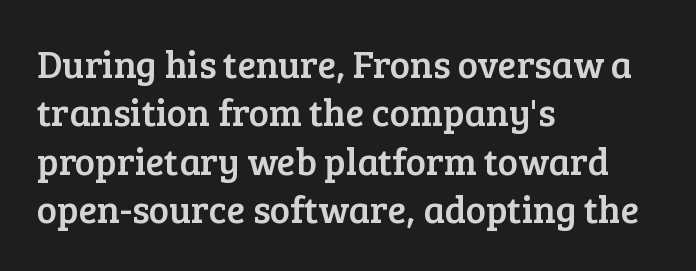
Reading down the column, the eye jumps a familiar distance to each next line. Ascenders rise straight up at ninety degrees. Note the varied advance widths — an 'i' is clearly narrower than an 'm'. The text was rendered using a seriffed face with decorative stroke endings. A classic flush-left, rag-right setting is used for this passage.
